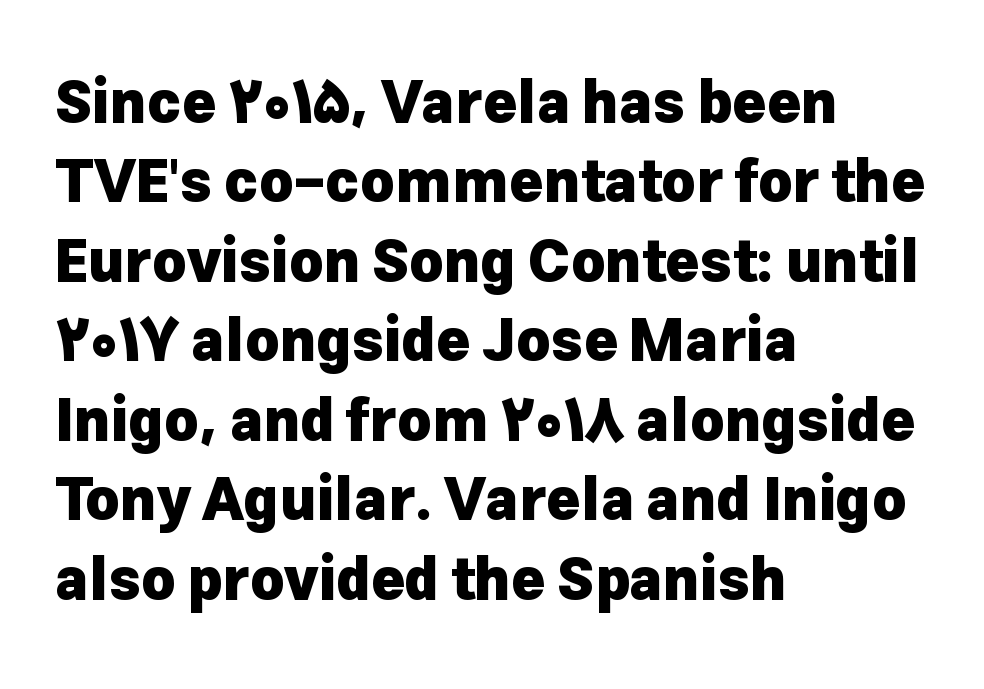
The image shows 58 px heavy sans-serif type, upright; set left-aligned, normal line spacing (1.37x), normal letter spacing, not underlined; low stroke contrast and a medium x-height.
